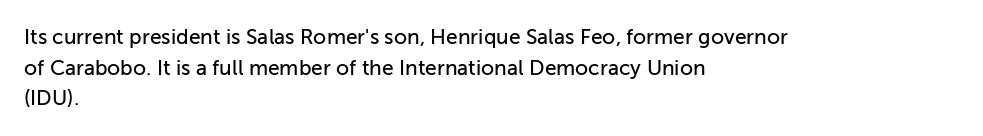
{"italic": "no", "underline": "no", "align": "left", "line_spacing": "normal", "line_spacing_ratio": 1.46, "letter_spacing": "normal", "letter_spacing_em": 0.0, "glyph_px": 21}
